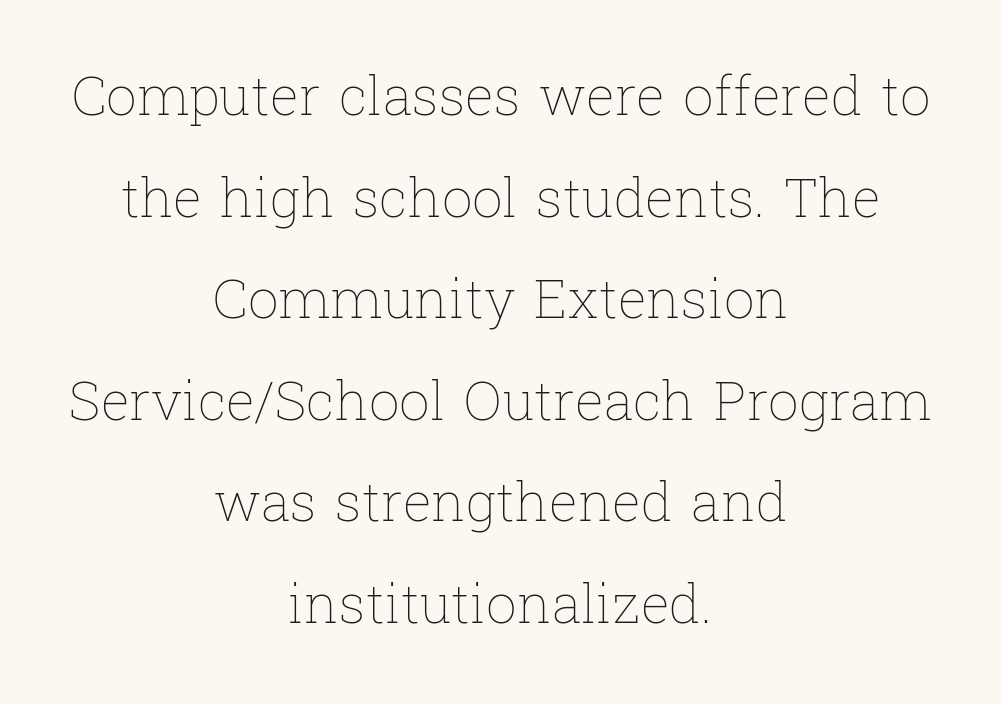
Q: Is the text bold? A: No.
Q: Is the text italic (slanted)? A: No, it is upright.
Q: Is the text underlined? A: No.
Q: How is the paragraph aligned? A: Centered.
Q: Is the spacing between letters normal or unusually wide? A: Normal.
Q: Width (condensed, normal, or wide)? A: Normal.
Q: Stroke contrast? A: Low.
Q: x-height? A: Medium.
Q: Monospaced? A: No.
